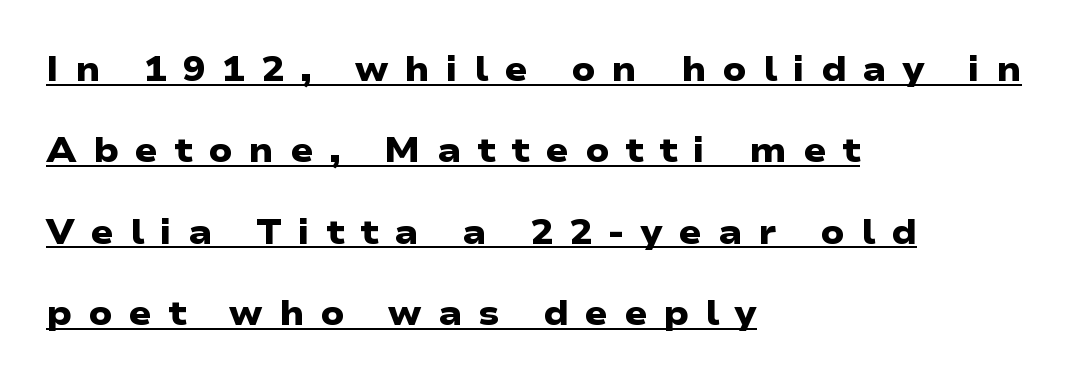
{"serif": "no", "bold": "yes", "weight": "heavy", "width": "wide", "stroke_contrast": "low", "x_height": "medium", "monospaced": "no", "underline": "yes", "align": "left", "line_spacing": "loose", "line_spacing_ratio": 2.39, "letter_spacing": "wide", "letter_spacing_em": 0.47, "glyph_px": 34}
